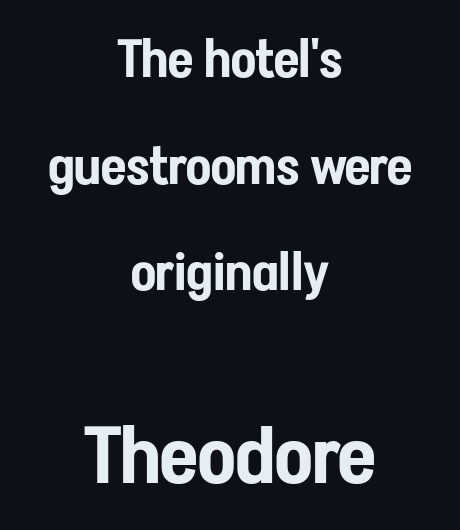
Q: Is the text italic (slanted)? A: No, it is upright.
Q: Is the typeface a serif or a sans-serif typeface? A: Sans-serif.
Q: Is the text underlined? A: No.
Q: How is the paragraph aligned? A: Centered.
Q: Is the spacing between letters normal or unusually wide? A: Normal.
Q: Is the spacing between lines tight, normal or loose? A: Loose.
Q: Which block of text is set in a larger size, the first (top) or the second (bottom)? A: The second (bottom) one.
Q: Width (condensed, normal, or wide)? A: Condensed.
Q: Stroke contrast? A: Low.
Q: x-height? A: Medium.
Q: Monospaced? A: No.
